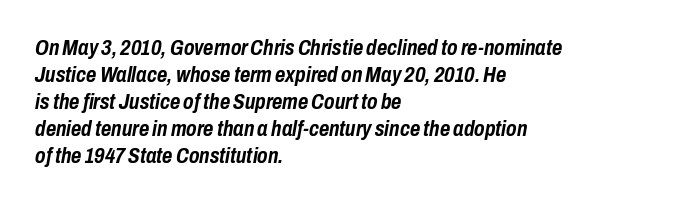
An italicized treatment has been applied to the whole sample. A classic flush-left, rag-right setting is used for this passage. Weight check: bold — yes, fully. Descenders hang freely into open space. The face used here is rendered with its standard letterfit.
